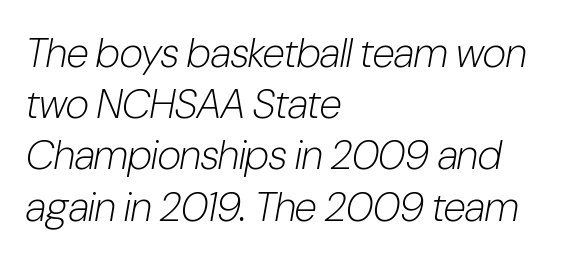
The image shows 41 px light, condensed type, italic (leaning right); set left-aligned, normal line spacing (1.25x), normal letter spacing, not underlined; low stroke contrast and a medium x-height.
